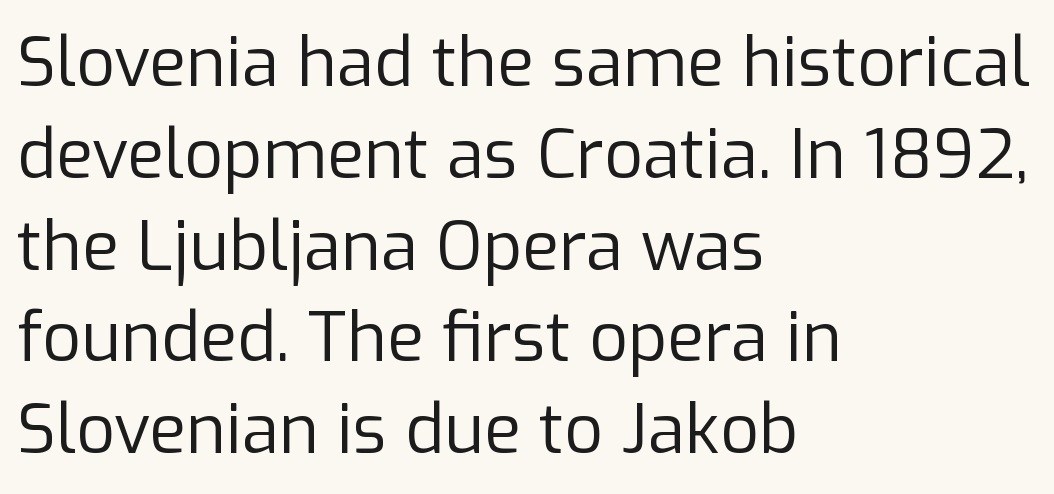
The image shows 68 px regular-weight sans-serif type, upright; set left-aligned, normal line spacing (1.35x), normal letter spacing, not underlined; low stroke contrast and a medium x-height.
